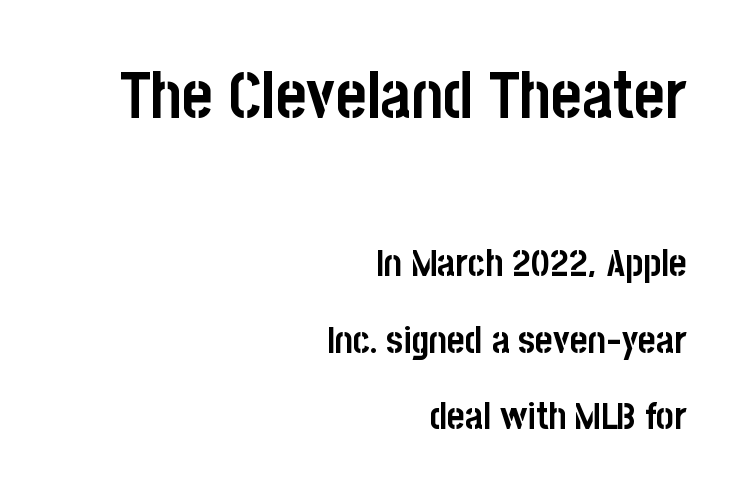
The image shows 66 px semibold, condensed sans-serif type, upright; set right-aligned, loose line spacing (2.01x), normal letter spacing, not underlined; the first (top) block is 1.74x larger; low stroke contrast and a large x-height.
